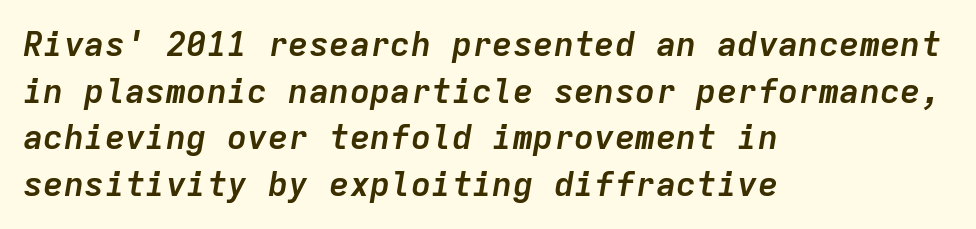
Q: Is the text bold? A: Yes.
Q: Is the text italic (slanted)? A: Yes, it leans right by about 9 degrees.
Q: Is the text underlined? A: No.
Q: How is the paragraph aligned? A: Left-aligned.
Q: Is the spacing between letters normal or unusually wide? A: Normal.
Q: Is the spacing between lines tight, normal or loose? A: Normal.
Q: Width (condensed, normal, or wide)? A: Normal.
Q: Stroke contrast? A: Low.
Q: x-height? A: Medium.
Q: Monospaced? A: Yes.
